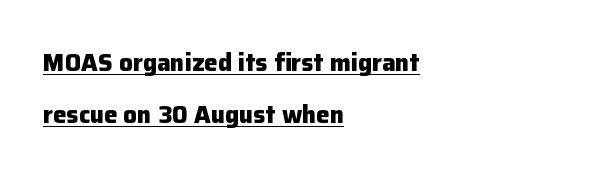
Q: Is the text bold? A: Yes.
Q: Is the text italic (slanted)? A: No, it is upright.
Q: Is the text underlined? A: Yes.
Q: How is the paragraph aligned? A: Left-aligned.
Q: Is the spacing between letters normal or unusually wide? A: Normal.
Q: Is the spacing between lines tight, normal or loose? A: Loose.
